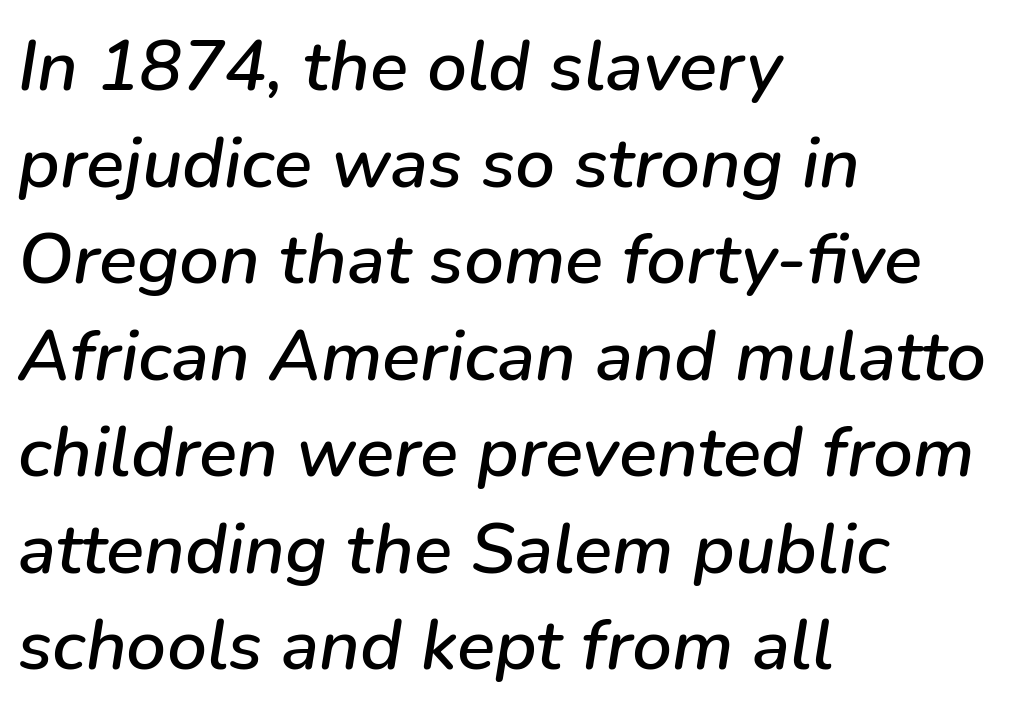
The image shows 71 px text type, italic (leaning right); set left-aligned, normal line spacing (1.36x), normal letter spacing, not underlined; low stroke contrast and a medium x-height.
